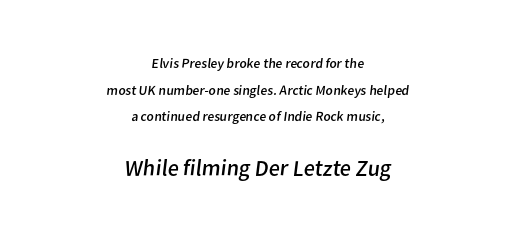
{"bold": "no", "underline": "no", "align": "center", "line_spacing": "loose", "line_spacing_ratio": 1.91, "letter_spacing": "normal", "letter_spacing_em": 0.0, "larger_block": "second", "size_ratio": 1.64, "glyph_px": 23}
